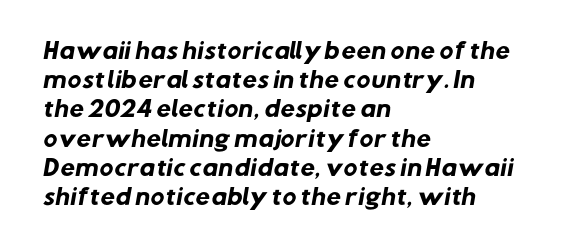
Q: Is the text bold? A: Yes.
Q: Is the text underlined? A: No.
Q: How is the paragraph aligned? A: Left-aligned.
Q: Is the spacing between letters normal or unusually wide? A: Normal.
Q: Is the spacing between lines tight, normal or loose? A: Normal.
